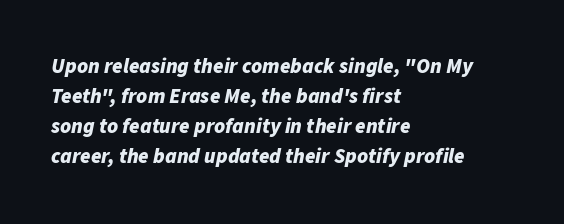
Reading down the block, your eye returns to a fixed left position each line. If you drew a line through each stem, it would be angled. Honestly, the letter spacing is just normal — you wouldn't notice it. What's the leading like? Ordinary, nothing unusual. The foot of each line stays bare and open.
